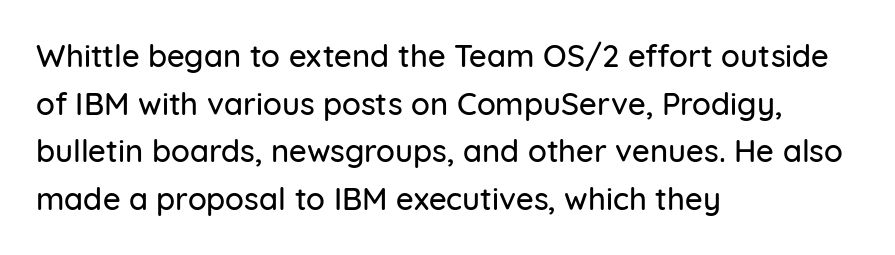
Q: Is the text italic (slanted)? A: No, it is upright.
Q: Is the typeface a serif or a sans-serif typeface? A: Sans-serif.
Q: Is the text underlined? A: No.
Q: How is the paragraph aligned? A: Left-aligned.
Q: Is the spacing between letters normal or unusually wide? A: Normal.
Q: Is the spacing between lines tight, normal or loose? A: Normal.
Q: Width (condensed, normal, or wide)? A: Normal.
Q: Stroke contrast? A: Low.
Q: x-height? A: Medium.
Q: Monospaced? A: No.
